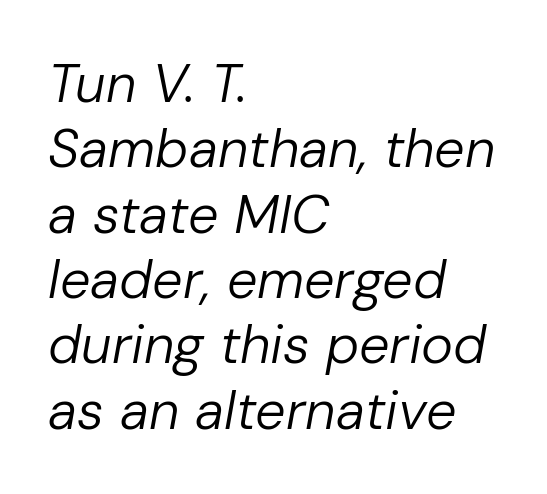
One-word summary of the alignment: left. Is this a fixed-width face? No — the glyphs have proportional, varying widths. A light-to-regular cut is what we see here. The string is rendered with underlining switched off.
